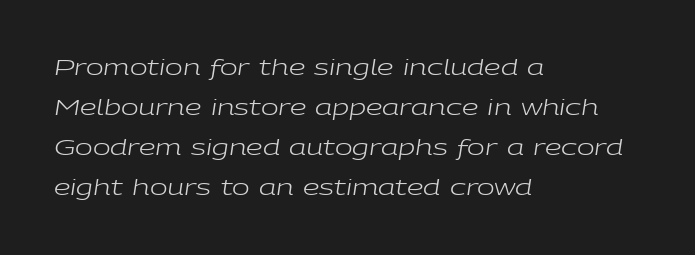
The image shows 21 px text type, italic (leaning right); set left-aligned, loose line spacing (1.91x), normal letter spacing, not underlined.
